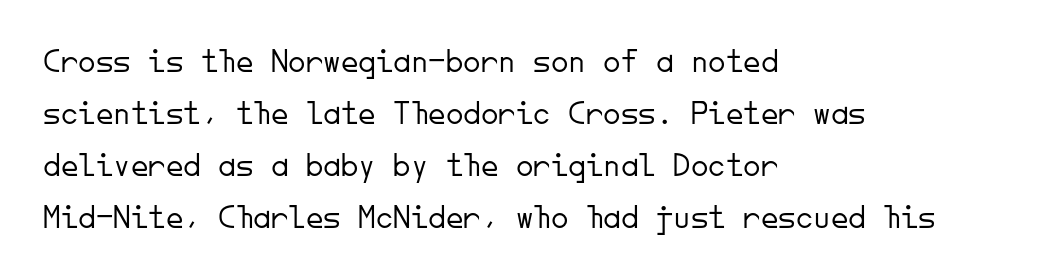
Q: Is the text bold? A: No.
Q: Is the text italic (slanted)? A: No, it is upright.
Q: Is the typeface a serif or a sans-serif typeface? A: Sans-serif.
Q: Is the text underlined? A: No.
Q: How is the paragraph aligned? A: Left-aligned.
Q: Is the spacing between letters normal or unusually wide? A: Normal.
Q: Is the spacing between lines tight, normal or loose? A: Normal.
Q: Width (condensed, normal, or wide)? A: Normal.
Q: Stroke contrast? A: Low.
Q: x-height? A: Small.
Q: Monospaced? A: Yes.
